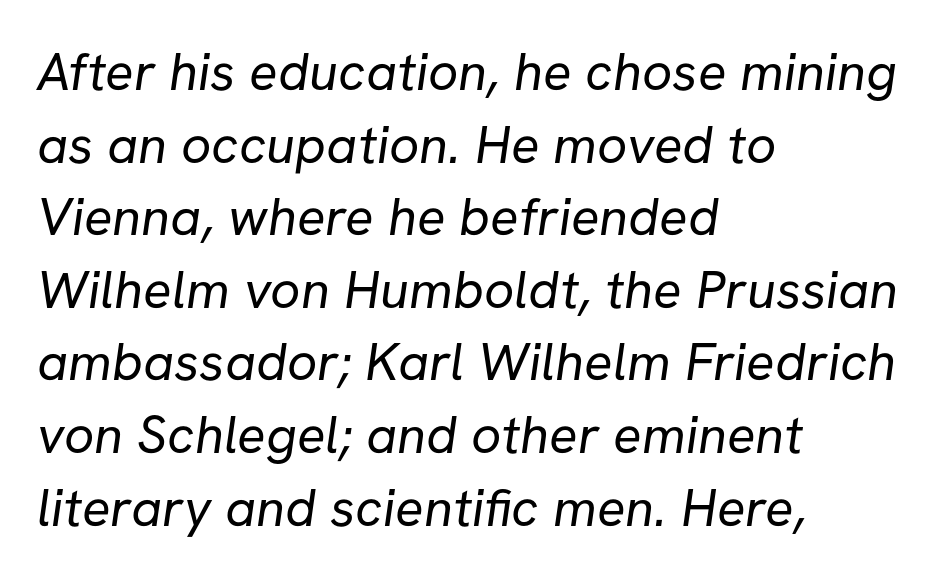
{"serif": "no", "bold": "no", "weight": "regular", "width": "normal", "stroke_contrast": "low", "x_height": "medium", "monospaced": "no", "underline": "no", "align": "left", "line_spacing": "normal", "line_spacing_ratio": 1.37, "letter_spacing": "normal", "letter_spacing_em": 0.0, "glyph_px": 53}
